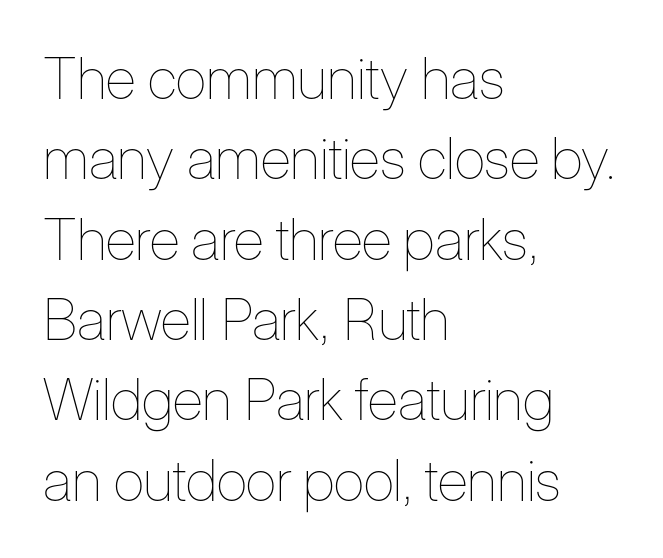
The passage shown is typed in a proportional face where columns would drift. Vertical strokes here are truly vertical. Evenly set lines give the paragraph a standard silhouette. These lines stack with their left ends in a neat column. The gap between lines stays unmarked. The gaps between neighbouring characters are ordinary and unremarkable.
